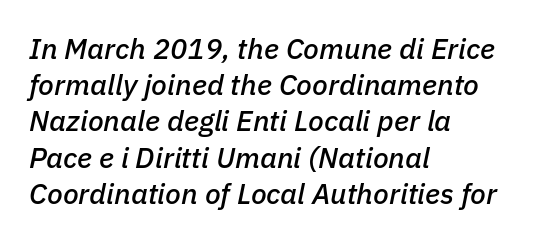
Q: Is the text italic (slanted)? A: Yes, it leans right by about 11 degrees.
Q: Is the text underlined? A: No.
Q: How is the paragraph aligned? A: Left-aligned.
Q: Is the spacing between letters normal or unusually wide? A: Normal.
Q: Is the spacing between lines tight, normal or loose? A: Normal.
Q: Width (condensed, normal, or wide)? A: Normal.
Q: Stroke contrast? A: Low.
Q: x-height? A: Medium.
Q: Monospaced? A: No.
